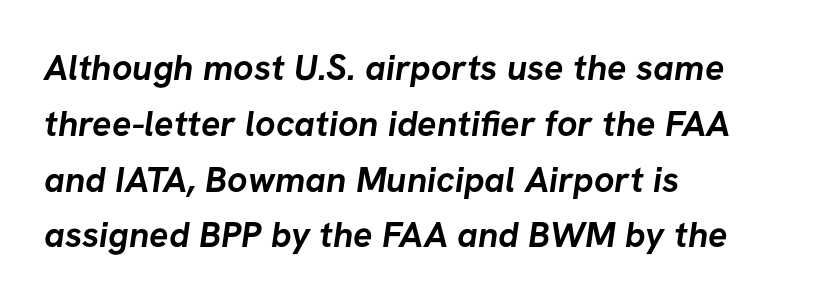
Q: Is the text bold? A: Yes.
Q: Is the typeface a serif or a sans-serif typeface? A: Sans-serif.
Q: Is the text underlined? A: No.
Q: How is the paragraph aligned? A: Left-aligned.
Q: Is the spacing between letters normal or unusually wide? A: Normal.
Q: Is the spacing between lines tight, normal or loose? A: Normal.
Q: Width (condensed, normal, or wide)? A: Normal.
Q: Stroke contrast? A: Low.
Q: x-height? A: Medium.
Q: Monospaced? A: No.
